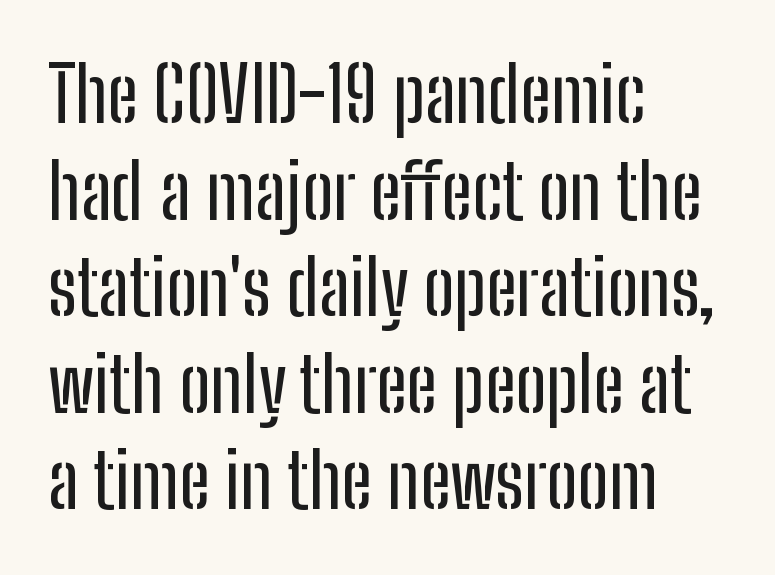
Q: Is the text italic (slanted)? A: No, it is upright.
Q: Is the typeface a serif or a sans-serif typeface? A: Sans-serif.
Q: Is the text underlined? A: No.
Q: How is the paragraph aligned? A: Left-aligned.
Q: Is the spacing between letters normal or unusually wide? A: Normal.
Q: Is the spacing between lines tight, normal or loose? A: Normal.
Q: Width (condensed, normal, or wide)? A: Condensed.
Q: Stroke contrast? A: Low.
Q: x-height? A: Medium.
Q: Monospaced? A: No.
